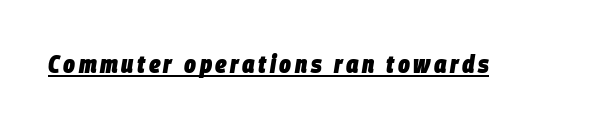
You'd pick this weight for a headline — it's a proper bold. In designer terms, the underline attribute is active on this setting. Looking at the ascenders, they clearly lean.
